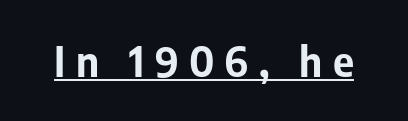
These lines are rendered in a variable-pitch font. This rendering widens character spacing well past its baseline value. Heft: maximum for text — a bold. Style check: upright. What kind of face is this? One without serifs — a sans.
